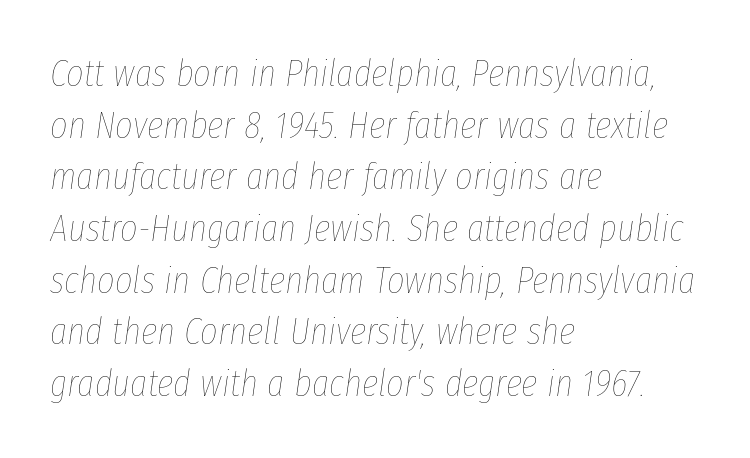
The image shows 38 px thin, condensed type, italic (leaning right); set left-aligned, normal line spacing (1.36x), normal letter spacing, not underlined; low stroke contrast and a medium x-height.
